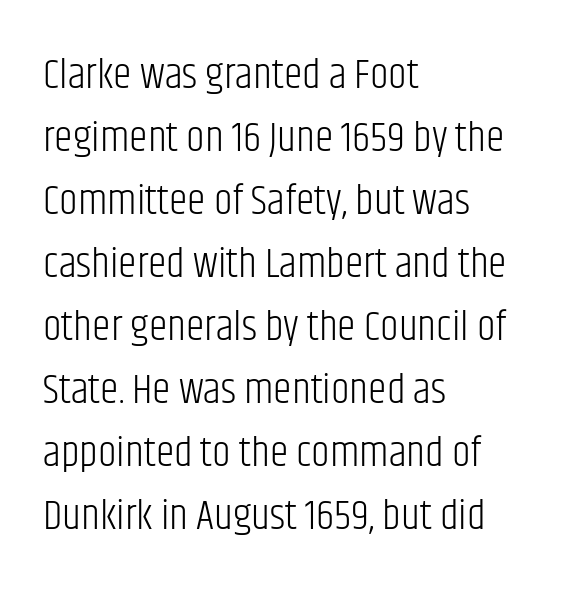
Q: Is the text bold? A: No.
Q: Is the text italic (slanted)? A: No, it is upright.
Q: Is the typeface a serif or a sans-serif typeface? A: Sans-serif.
Q: Is the text underlined? A: No.
Q: How is the paragraph aligned? A: Left-aligned.
Q: Is the spacing between letters normal or unusually wide? A: Normal.
Q: Is the spacing between lines tight, normal or loose? A: Normal.
Q: Width (condensed, normal, or wide)? A: Condensed.
Q: Stroke contrast? A: Low.
Q: x-height? A: Large.
Q: Monospaced? A: No.
